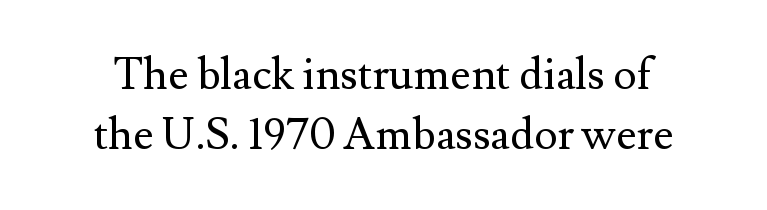
Q: Is the text bold? A: No.
Q: Is the text italic (slanted)? A: No, it is upright.
Q: Is the typeface a serif or a sans-serif typeface? A: Serif.
Q: Is the text underlined? A: No.
Q: Is the spacing between letters normal or unusually wide? A: Normal.
Q: Is the spacing between lines tight, normal or loose? A: Normal.
Q: Width (condensed, normal, or wide)? A: Normal.
Q: Stroke contrast? A: Medium.
Q: x-height? A: Small.
Q: Monospaced? A: No.
